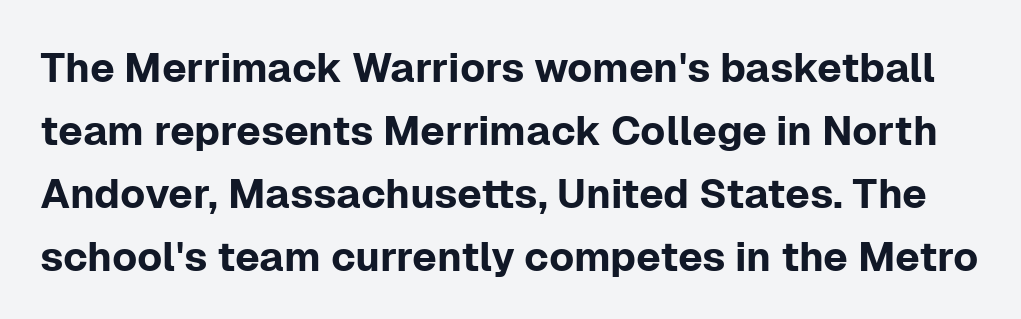
The image shows 41 px sans-serif type, upright; set normal line spacing (1.54x), normal letter spacing, not underlined; low stroke contrast and a medium x-height.
